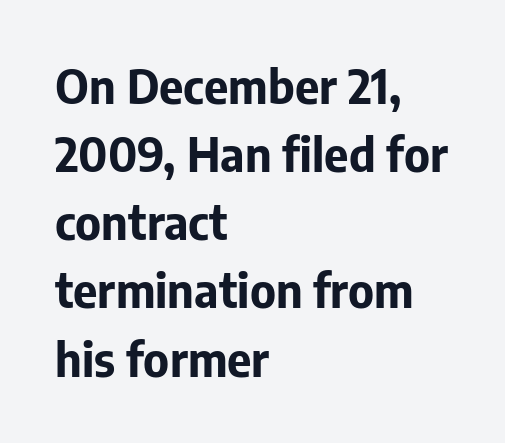
The image shows 47 px bold sans-serif type, upright; set left-aligned, normal line spacing (1.45x), normal letter spacing, not underlined; low stroke contrast and a medium x-height.
